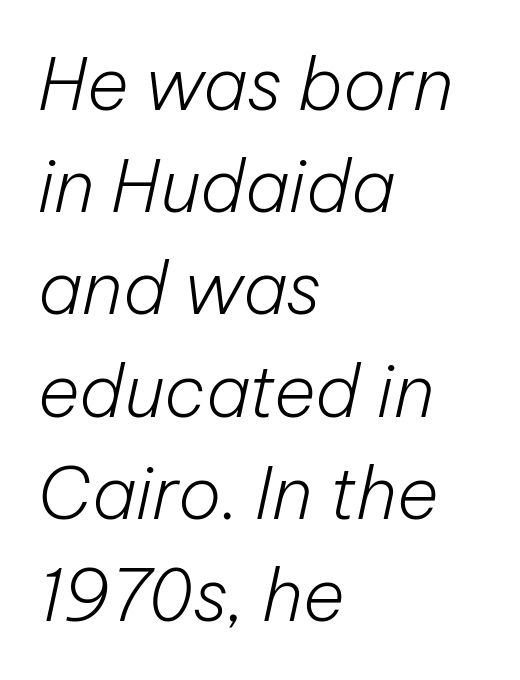
Q: Is the text bold? A: No.
Q: Is the text italic (slanted)? A: Yes, it leans right by about 12 degrees.
Q: Is the text underlined? A: No.
Q: How is the paragraph aligned? A: Left-aligned.
Q: Is the spacing between letters normal or unusually wide? A: Normal.
Q: Is the spacing between lines tight, normal or loose? A: Normal.
Q: Width (condensed, normal, or wide)? A: Normal.
Q: Stroke contrast? A: Low.
Q: x-height? A: Medium.
Q: Monospaced? A: No.
